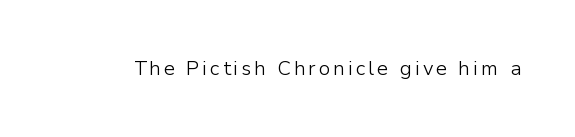
The type sits square on the baseline with zero lean. The strip under each line holds only bare page. Is the stroke heavy? The answer is a plain regular-or-lighter.
